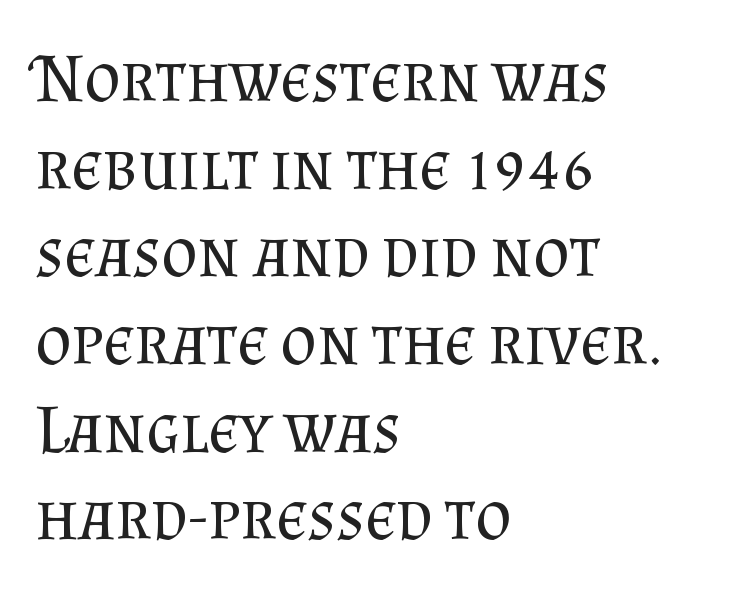
Q: Is the text bold? A: No.
Q: Is the text italic (slanted)? A: No, it is upright.
Q: Is the typeface a serif or a sans-serif typeface? A: Serif.
Q: Is the text underlined? A: No.
Q: How is the paragraph aligned? A: Left-aligned.
Q: Is the spacing between letters normal or unusually wide? A: Normal.
Q: Is the spacing between lines tight, normal or loose? A: Normal.
Q: Width (condensed, normal, or wide)? A: Normal.
Q: Stroke contrast? A: Medium.
Q: x-height? A: Small.
Q: Monospaced? A: No.
